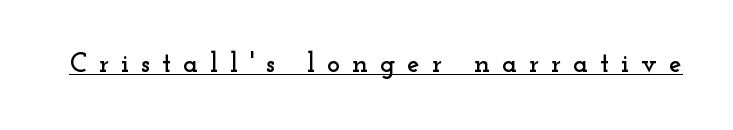
Q: Is the text italic (slanted)? A: No, it is upright.
Q: Is the typeface a serif or a sans-serif typeface? A: Serif.
Q: Is the text underlined? A: Yes.
Q: Is the spacing between letters normal or unusually wide? A: Unusually wide.
Q: Width (condensed, normal, or wide)? A: Wide.
Q: Stroke contrast? A: Low.
Q: x-height? A: Small.
Q: Monospaced? A: No.
